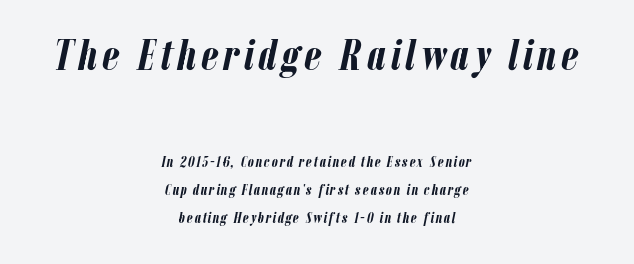
The image shows 44 px semibold, condensed type, italic (leaning right); set centered, line spacing 1.88x, not underlined; the first (top) block is 2.93x larger; low stroke contrast and a medium x-height.
